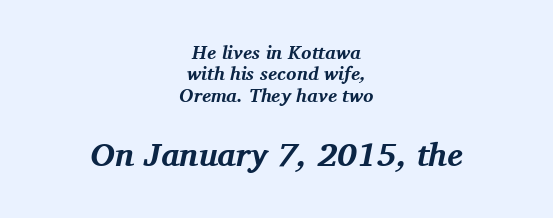
The image shows 33 px bold serif type, italic (leaning right); set centered, tight line spacing (1.12x), normal letter spacing, not underlined; the second (bottom) block is 1.74x larger; medium stroke contrast and a medium x-height.
